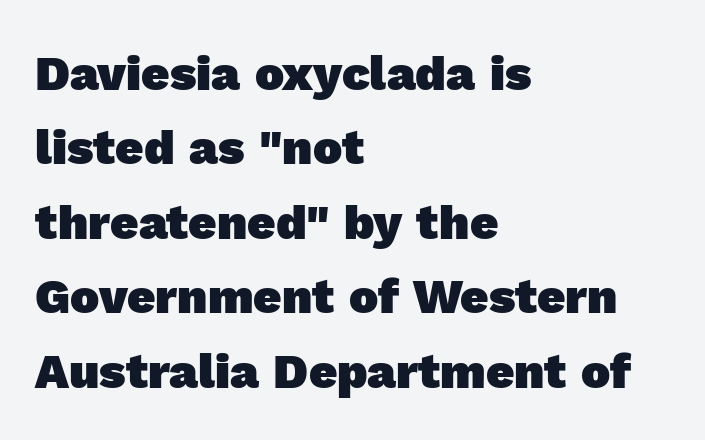
{"serif": "no", "bold": "yes", "weight": "heavy", "width": "normal", "x_height": "medium", "monospaced": "no", "underline": "no", "align": "left", "line_spacing": "normal", "line_spacing_ratio": 1.52, "letter_spacing": "normal", "letter_spacing_em": 0.0, "glyph_px": 49}
